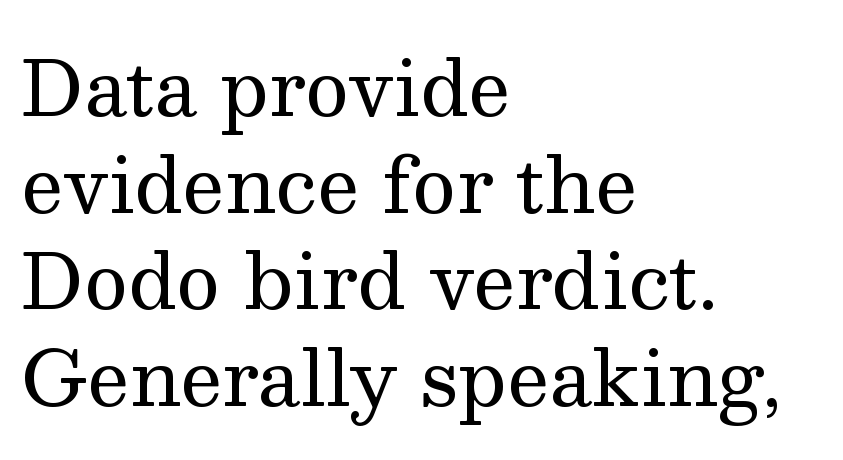
Q: Is the text bold? A: No.
Q: Is the text italic (slanted)? A: No, it is upright.
Q: Is the typeface a serif or a sans-serif typeface? A: Serif.
Q: Is the text underlined? A: No.
Q: How is the paragraph aligned? A: Left-aligned.
Q: Is the spacing between letters normal or unusually wide? A: Normal.
Q: Is the spacing between lines tight, normal or loose? A: Normal.
Q: Width (condensed, normal, or wide)? A: Normal.
Q: Stroke contrast? A: Medium.
Q: x-height? A: Medium.
Q: Monospaced? A: No.
